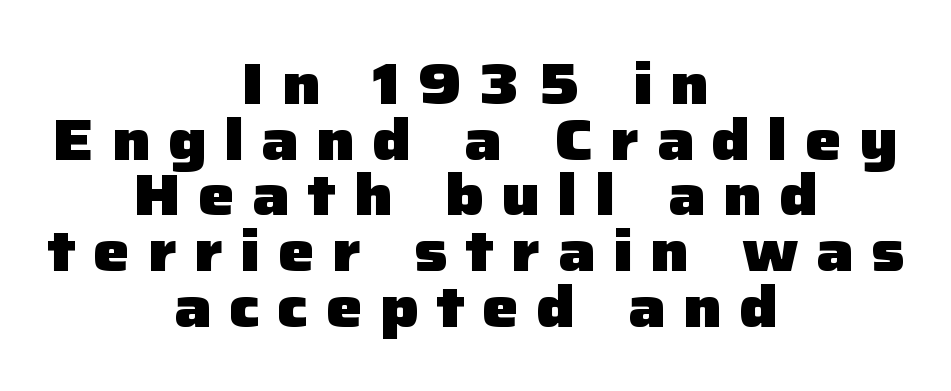
Q: Is the text bold? A: Yes.
Q: Is the text italic (slanted)? A: No, it is upright.
Q: Is the typeface a serif or a sans-serif typeface? A: Sans-serif.
Q: Is the text underlined? A: No.
Q: How is the paragraph aligned? A: Centered.
Q: Is the spacing between letters normal or unusually wide? A: Unusually wide.
Q: Is the spacing between lines tight, normal or loose? A: Tight.
Q: Width (condensed, normal, or wide)? A: Normal.
Q: Stroke contrast? A: Low.
Q: x-height? A: Medium.
Q: Monospaced? A: No.
